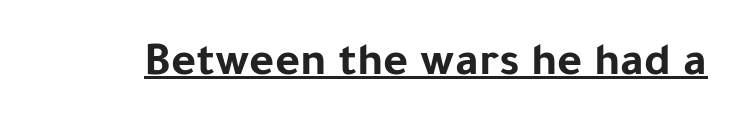
Q: Is the text bold? A: Yes.
Q: Is the text italic (slanted)? A: No, it is upright.
Q: Is the typeface a serif or a sans-serif typeface? A: Sans-serif.
Q: Is the text underlined? A: Yes.
Q: Is the spacing between letters normal or unusually wide? A: Normal.
Q: Width (condensed, normal, or wide)? A: Normal.
Q: Stroke contrast? A: Low.
Q: x-height? A: Medium.
Q: Monospaced? A: No.
